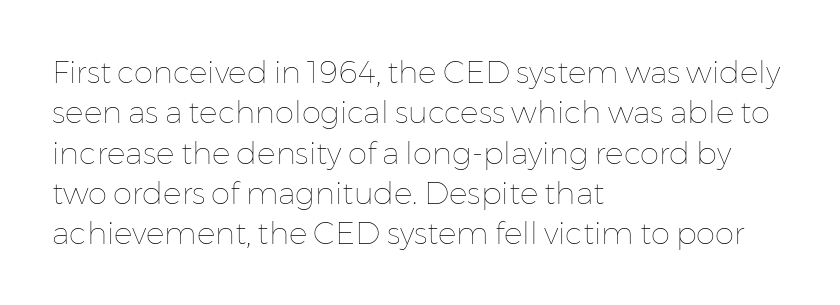
The image shows 31 px thin type, upright; set left-aligned, normal line spacing (1.3x), normal letter spacing, not underlined; low stroke contrast and a medium x-height.
